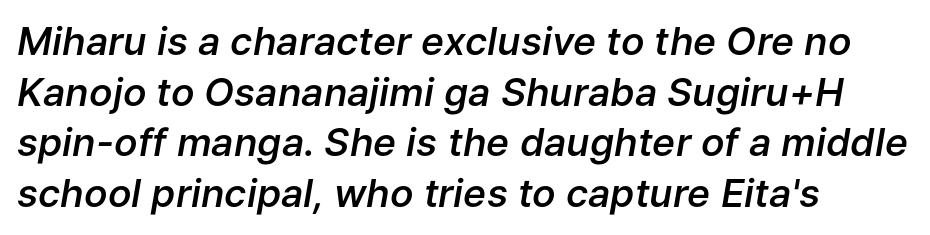
Q: Is the text bold? A: Semi-bold.
Q: Is the text italic (slanted)? A: Yes, it leans right by about 9 degrees.
Q: Is the text underlined? A: No.
Q: How is the paragraph aligned? A: Left-aligned.
Q: Is the spacing between letters normal or unusually wide? A: Normal.
Q: Is the spacing between lines tight, normal or loose? A: Normal.
Q: Width (condensed, normal, or wide)? A: Normal.
Q: Stroke contrast? A: Low.
Q: x-height? A: Medium.
Q: Monospaced? A: No.
